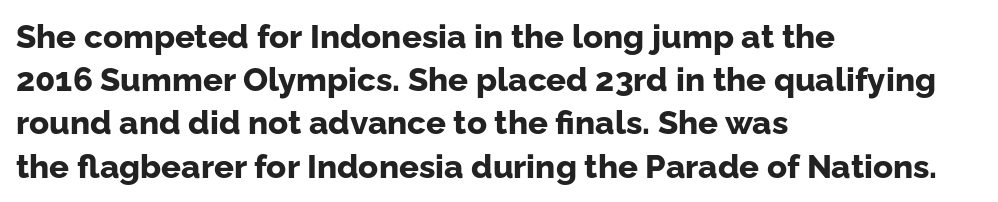
{"serif": "no", "italic": "no", "bold": "yes", "weight": "bold", "width": "normal", "stroke_contrast": "low", "x_height": "medium", "monospaced": "no", "underline": "no", "align": "left", "line_spacing": "normal", "line_spacing_ratio": 1.31, "letter_spacing": "normal", "letter_spacing_em": 0.0, "glyph_px": 33}
